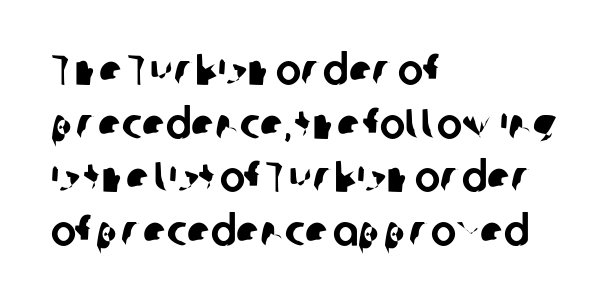
The image shows 43 px sans-serif type; set left-aligned, normal line spacing (1.25x), normal letter spacing, not underlined; low stroke contrast and a medium x-height.
